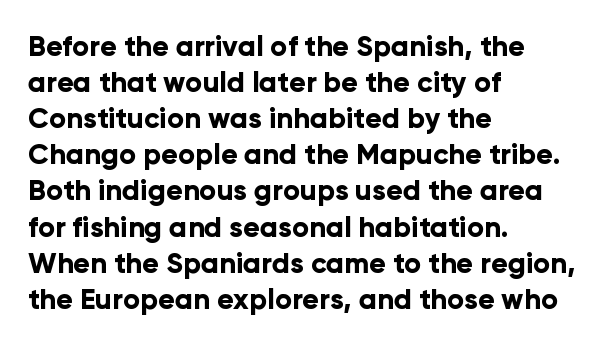
Q: Is the text bold? A: Yes.
Q: Is the text italic (slanted)? A: No, it is upright.
Q: Is the typeface a serif or a sans-serif typeface? A: Sans-serif.
Q: Is the text underlined? A: No.
Q: How is the paragraph aligned? A: Left-aligned.
Q: Is the spacing between letters normal or unusually wide? A: Normal.
Q: Is the spacing between lines tight, normal or loose? A: Normal.
Q: Width (condensed, normal, or wide)? A: Normal.
Q: Stroke contrast? A: Low.
Q: x-height? A: Medium.
Q: Monospaced? A: No.
